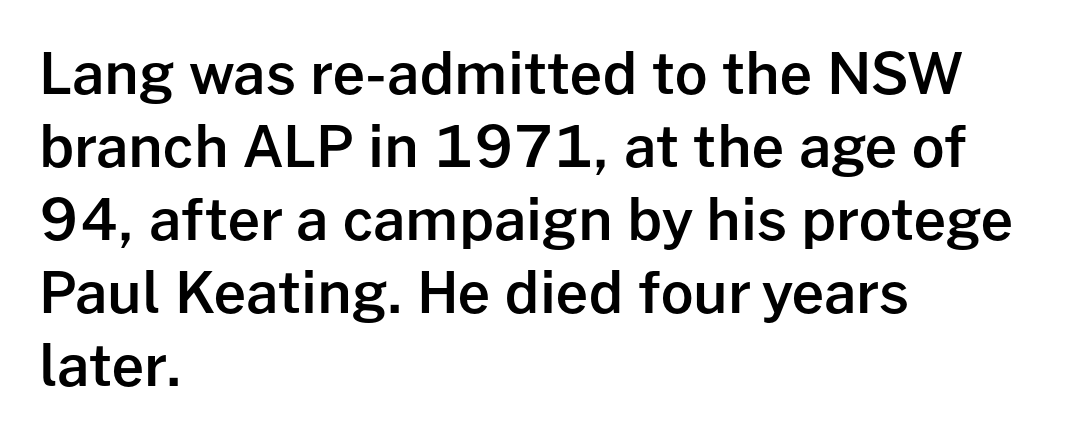
Q: Is the text bold? A: Semi-bold.
Q: Is the text italic (slanted)? A: No, it is upright.
Q: Is the typeface a serif or a sans-serif typeface? A: Sans-serif.
Q: Is the text underlined? A: No.
Q: How is the paragraph aligned? A: Left-aligned.
Q: Is the spacing between letters normal or unusually wide? A: Normal.
Q: Is the spacing between lines tight, normal or loose? A: Normal.
Q: Width (condensed, normal, or wide)? A: Normal.
Q: Stroke contrast? A: Low.
Q: x-height? A: Medium.
Q: Monospaced? A: No.
